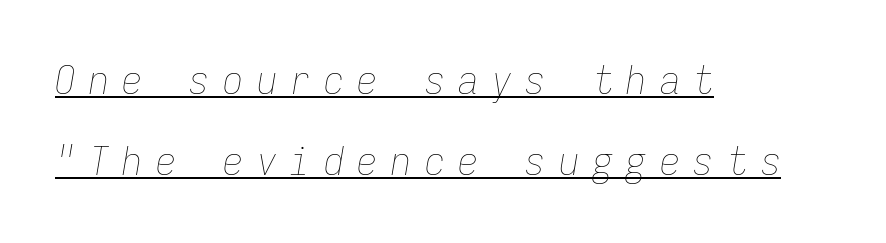
Q: Is the text bold? A: No.
Q: Is the text italic (slanted)? A: Yes, it leans right by about 9 degrees.
Q: Is the text underlined? A: Yes.
Q: How is the paragraph aligned? A: Left-aligned.
Q: Is the spacing between letters normal or unusually wide? A: Unusually wide.
Q: Is the spacing between lines tight, normal or loose? A: Loose.
Q: Width (condensed, normal, or wide)? A: Condensed.
Q: Stroke contrast? A: Low.
Q: x-height? A: Medium.
Q: Monospaced? A: Yes.
